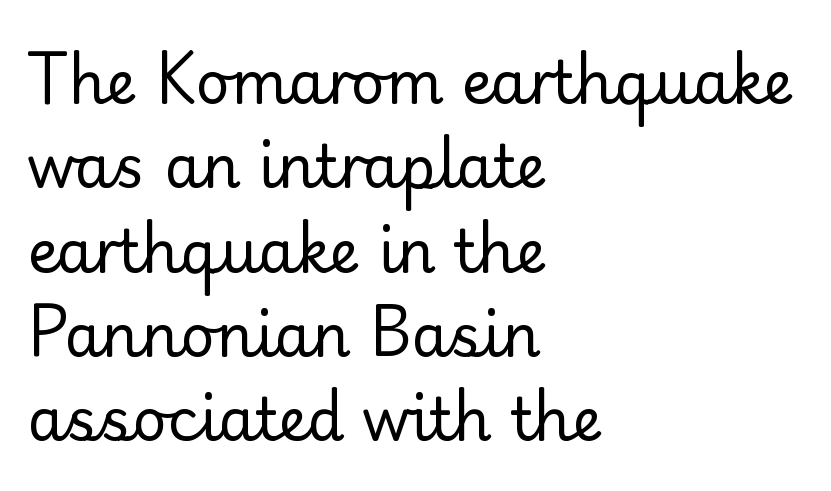
The image shows 59 px regular-weight sans-serif type, upright; set left-aligned, normal line spacing (1.43x), normal letter spacing, not underlined; low stroke contrast and a small x-height.
